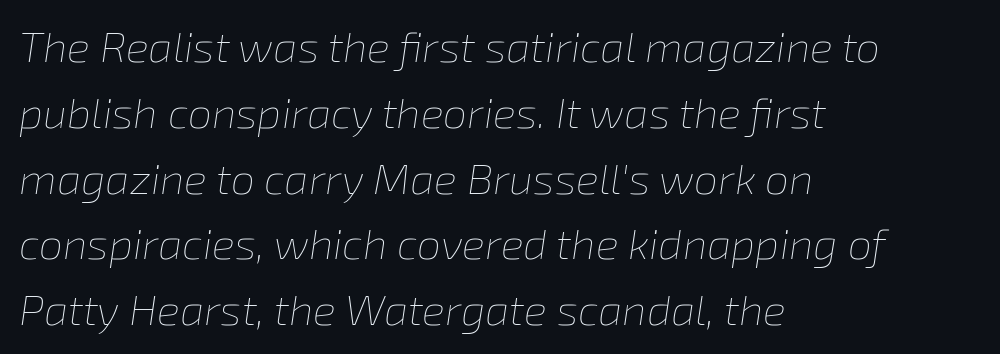
Q: Is the text bold? A: No.
Q: Is the text italic (slanted)? A: Yes, it leans right by about 8 degrees.
Q: Is the text underlined? A: No.
Q: How is the paragraph aligned? A: Left-aligned.
Q: Is the spacing between letters normal or unusually wide? A: Normal.
Q: Is the spacing between lines tight, normal or loose? A: Normal.
Q: Width (condensed, normal, or wide)? A: Normal.
Q: Stroke contrast? A: Low.
Q: x-height? A: Medium.
Q: Monospaced? A: No.
